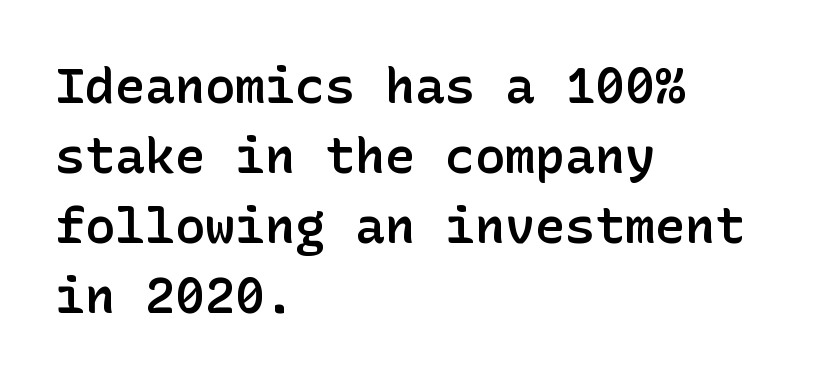
{"serif": "no", "italic": "no", "bold": "semi", "weight": "semibold", "width": "normal", "stroke_contrast": "low", "x_height": "medium", "underline": "no", "align": "left", "line_spacing": "normal", "line_spacing_ratio": 1.4, "letter_spacing": "normal", "letter_spacing_em": 0.0, "glyph_px": 50}
